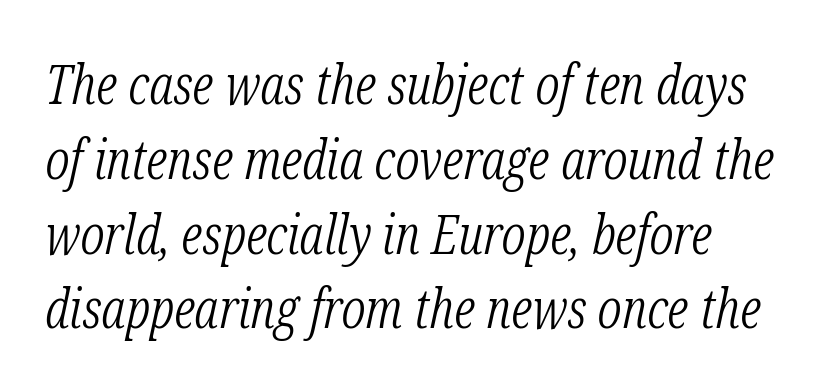
Q: Is the text bold? A: No.
Q: Is the text italic (slanted)? A: Yes, it leans right by about 12 degrees.
Q: Is the typeface a serif or a sans-serif typeface? A: Serif.
Q: Is the text underlined? A: No.
Q: Is the spacing between letters normal or unusually wide? A: Normal.
Q: Is the spacing between lines tight, normal or loose? A: Normal.
Q: Width (condensed, normal, or wide)? A: Condensed.
Q: Stroke contrast? A: Low.
Q: x-height? A: Medium.
Q: Monospaced? A: No.
